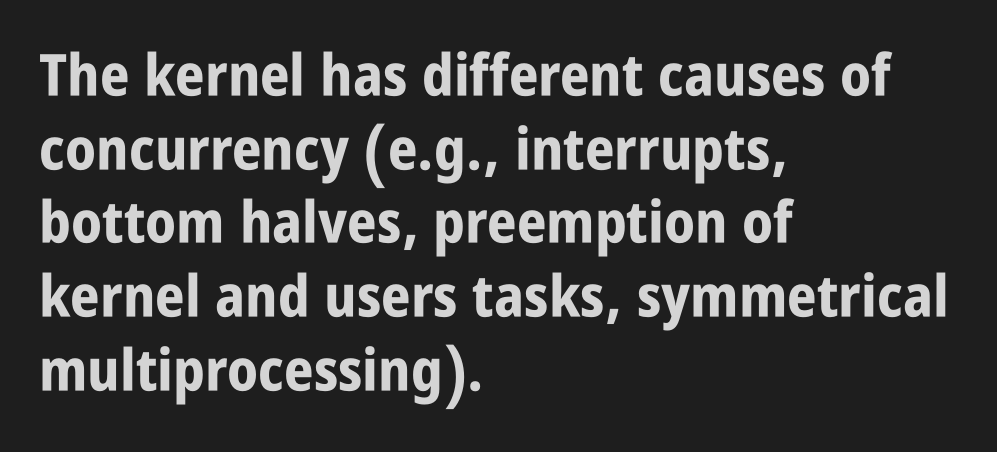
Q: Is the text bold? A: Yes.
Q: Is the text italic (slanted)? A: No, it is upright.
Q: Is the typeface a serif or a sans-serif typeface? A: Sans-serif.
Q: Is the text underlined? A: No.
Q: How is the paragraph aligned? A: Left-aligned.
Q: Is the spacing between letters normal or unusually wide? A: Normal.
Q: Is the spacing between lines tight, normal or loose? A: Normal.
Q: Width (condensed, normal, or wide)? A: Condensed.
Q: Stroke contrast? A: Low.
Q: x-height? A: Large.
Q: Monospaced? A: No.
